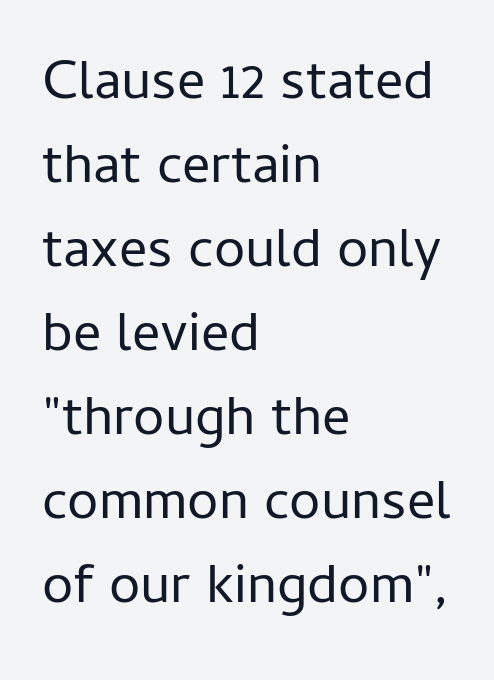
Q: Is the text bold? A: No.
Q: Is the text italic (slanted)? A: No, it is upright.
Q: Is the typeface a serif or a sans-serif typeface? A: Sans-serif.
Q: Is the text underlined? A: No.
Q: How is the paragraph aligned? A: Left-aligned.
Q: Is the spacing between letters normal or unusually wide? A: Normal.
Q: Is the spacing between lines tight, normal or loose? A: Normal.
Q: Width (condensed, normal, or wide)? A: Normal.
Q: Stroke contrast? A: Low.
Q: x-height? A: Medium.
Q: Monospaced? A: No.
